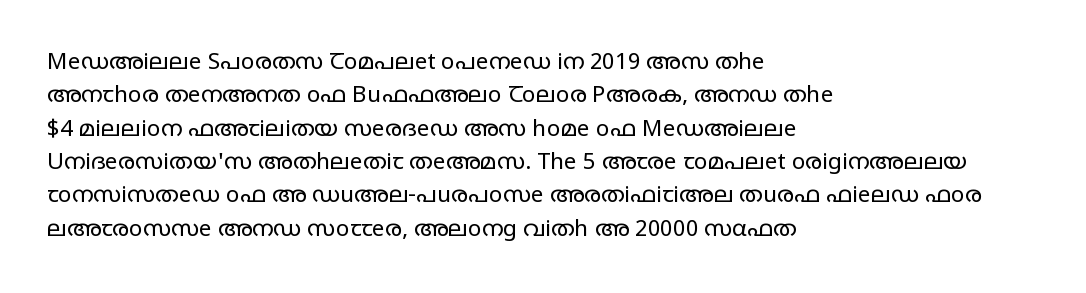
Q: Is the text bold? A: No.
Q: Is the text italic (slanted)? A: No, it is upright.
Q: Is the text underlined? A: No.
Q: How is the paragraph aligned? A: Left-aligned.
Q: Is the spacing between letters normal or unusually wide? A: Normal.
Q: Is the spacing between lines tight, normal or loose? A: Normal.
